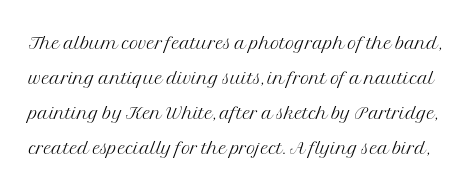
{"bold": "no", "underline": "no", "line_spacing": "normal", "line_spacing_ratio": 1.4, "letter_spacing": "normal", "letter_spacing_em": 0.0, "glyph_px": 25}
